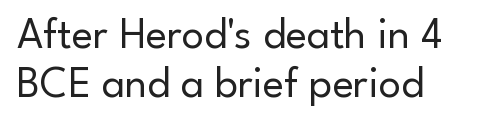
The image shows 44 px regular-weight sans-serif type, upright; set tight line spacing (1.12x), normal letter spacing, not underlined; low stroke contrast and a small x-height.
